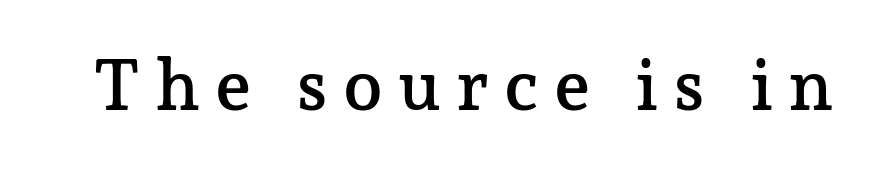
Q: Is the text italic (slanted)? A: No, it is upright.
Q: Is the typeface a serif or a sans-serif typeface? A: Serif.
Q: Is the text underlined? A: No.
Q: Is the spacing between letters normal or unusually wide? A: Unusually wide.
Q: Width (condensed, normal, or wide)? A: Normal.
Q: Stroke contrast? A: Low.
Q: x-height? A: Medium.
Q: Monospaced? A: No.
